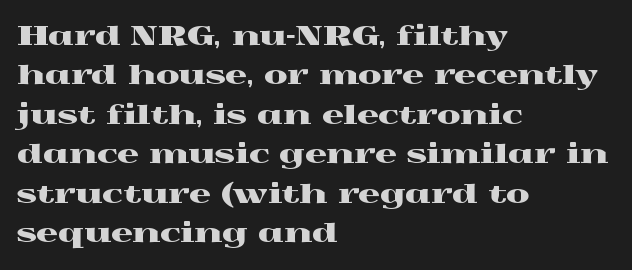
Rule under the text: the space is simply empty. The passage is arranged the way most books set body copy — flush left. This is the regular roman posture of the typeface. Default kerning and tracking; the words read as compact shapes.
